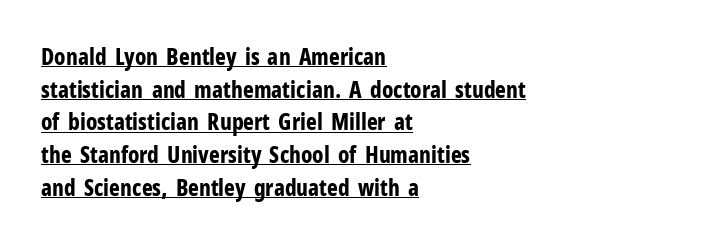
Q: Is the text bold? A: Yes.
Q: Is the text italic (slanted)? A: No, it is upright.
Q: Is the text underlined? A: Yes.
Q: How is the paragraph aligned? A: Left-aligned.
Q: Is the spacing between letters normal or unusually wide? A: Normal.
Q: Is the spacing between lines tight, normal or loose? A: Normal.
